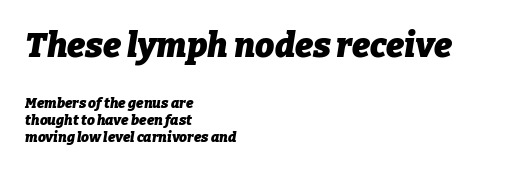
The image shows 34 px heavy type, italic (leaning right); set left-aligned, line spacing 1.23x, normal letter spacing, not underlined; the first (top) block is 2.43x larger; low stroke contrast and a medium x-height.
